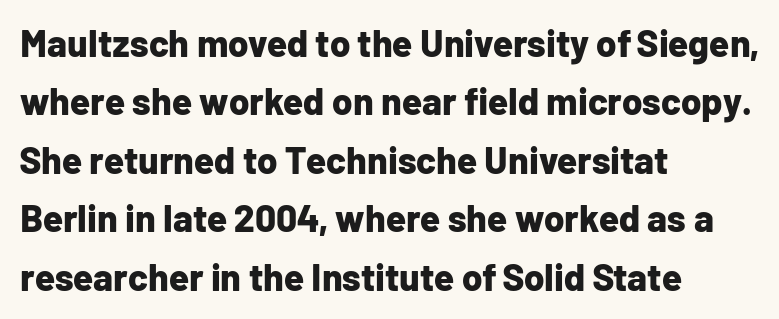
{"serif": "no", "italic": "no", "bold": "yes", "weight": "bold", "width": "normal", "stroke_contrast": "low", "x_height": "medium", "monospaced": "no", "underline": "no", "align": "left", "line_spacing": "normal", "line_spacing_ratio": 1.58, "letter_spacing": "normal", "letter_spacing_em": 0.0, "glyph_px": 37}
